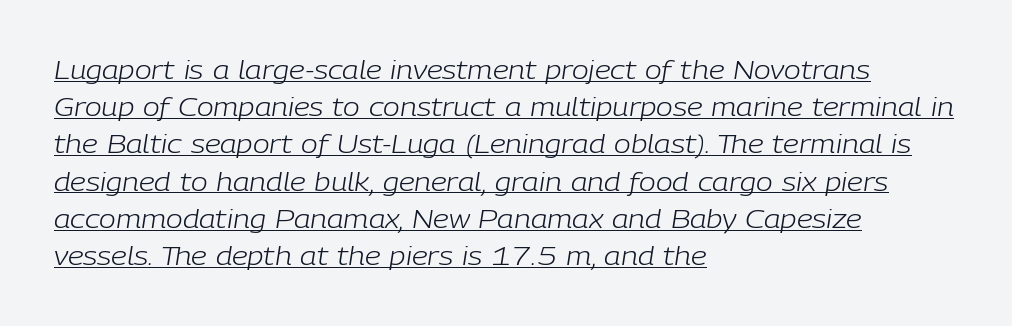
Each line starts at the same left margin while the right side varies. There's an unmistakable incline to the writing here. This is not heavy type; no bold has been used. Successive baselines arrive at the customary interval. The rendering uses the underline text-decoration.
